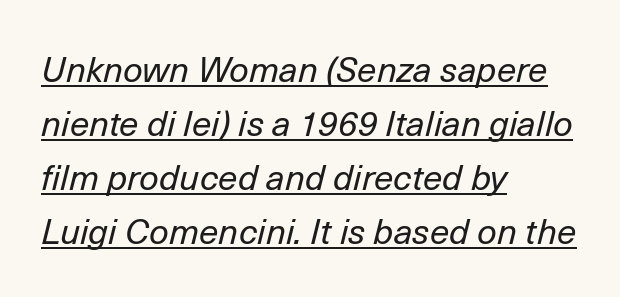
{"italic": "yes", "lean": "right", "slant_degrees": 14, "bold": "no", "weight": "regular", "width": "normal", "stroke_contrast": "low", "x_height": "medium", "monospaced": "no", "underline": "yes", "align": "left", "line_spacing": "normal", "line_spacing_ratio": 1.54, "letter_spacing": "normal", "letter_spacing_em": 0.0, "glyph_px": 35}
